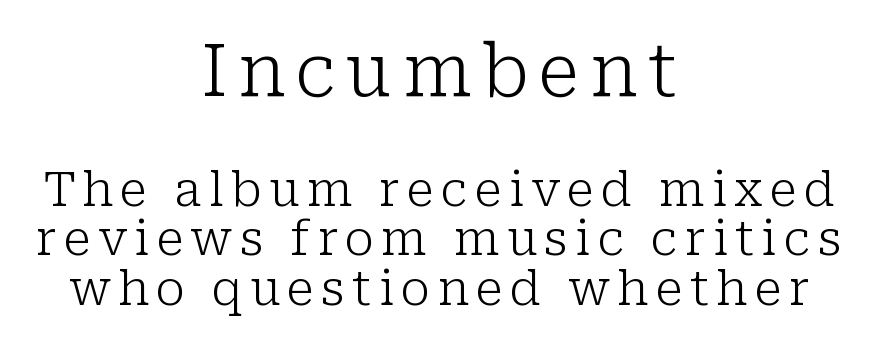
Q: Is the text bold? A: No.
Q: Is the text italic (slanted)? A: No, it is upright.
Q: Is the typeface a serif or a sans-serif typeface? A: Serif.
Q: Is the text underlined? A: No.
Q: How is the paragraph aligned? A: Centered.
Q: Is the spacing between lines tight, normal or loose? A: Tight.
Q: Which block of text is set in a larger size, the first (top) or the second (bottom)? A: The first (top) one.
Q: Width (condensed, normal, or wide)? A: Normal.
Q: Stroke contrast? A: Low.
Q: x-height? A: Medium.
Q: Monospaced? A: No.
